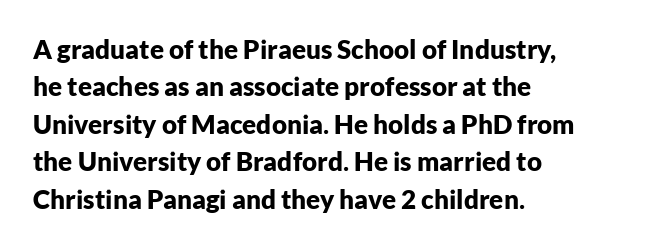
When letters stand straight like this, we call the style roman or upright. A clean baseline with only descenders dipping below it. Horizontally, the lines are justified to the leading edge only. Is there much room between lines? A standard amount, neither cramped nor airy.
